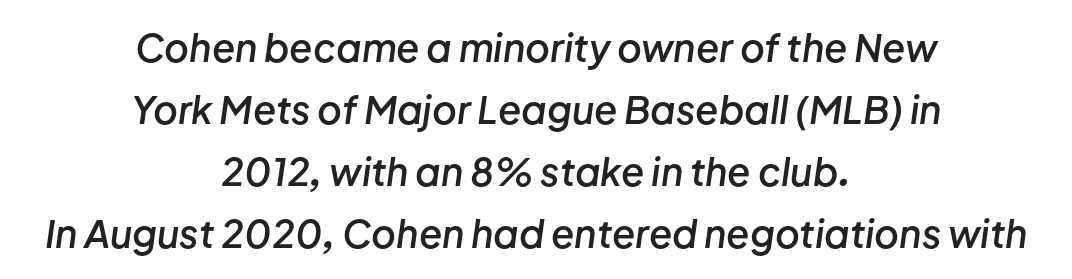
Q: Is the text bold? A: Semi-bold.
Q: Is the text italic (slanted)? A: Yes, it leans right by about 8 degrees.
Q: Is the text underlined? A: No.
Q: How is the paragraph aligned? A: Centered.
Q: Is the spacing between letters normal or unusually wide? A: Normal.
Q: Is the spacing between lines tight, normal or loose? A: Normal.
Q: Width (condensed, normal, or wide)? A: Normal.
Q: Stroke contrast? A: Low.
Q: x-height? A: Medium.
Q: Monospaced? A: No.
